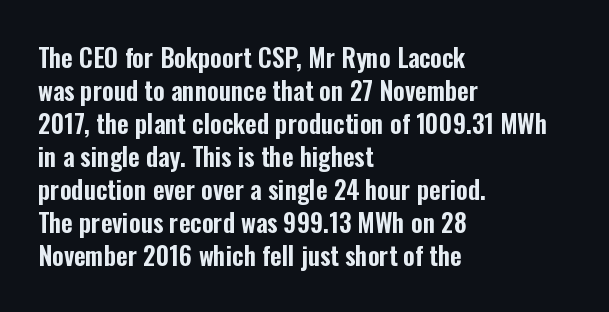
Q: Is the text italic (slanted)? A: No, it is upright.
Q: Is the text underlined? A: No.
Q: How is the paragraph aligned? A: Left-aligned.
Q: Is the spacing between letters normal or unusually wide? A: Normal.
Q: Is the spacing between lines tight, normal or loose? A: Normal.
